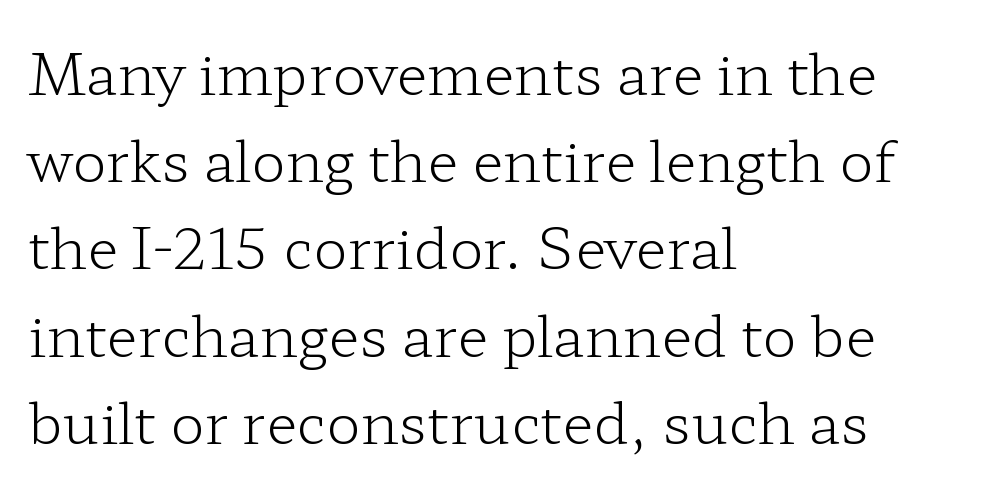
Q: Is the text bold? A: No.
Q: Is the text italic (slanted)? A: No, it is upright.
Q: Is the typeface a serif or a sans-serif typeface? A: Serif.
Q: Is the text underlined? A: No.
Q: How is the paragraph aligned? A: Left-aligned.
Q: Is the spacing between letters normal or unusually wide? A: Normal.
Q: Is the spacing between lines tight, normal or loose? A: Normal.
Q: Width (condensed, normal, or wide)? A: Wide.
Q: Stroke contrast? A: Low.
Q: x-height? A: Medium.
Q: Monospaced? A: No.
